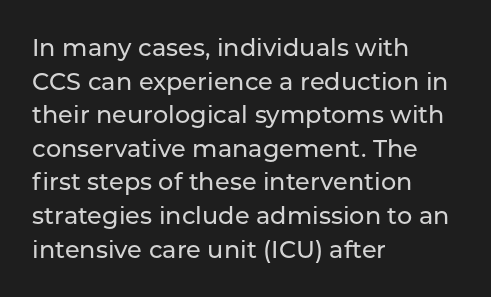
{"italic": "no", "underline": "no", "align": "left", "line_spacing": "normal", "line_spacing_ratio": 1.4, "letter_spacing": "normal", "letter_spacing_em": 0.0, "glyph_px": 24}
